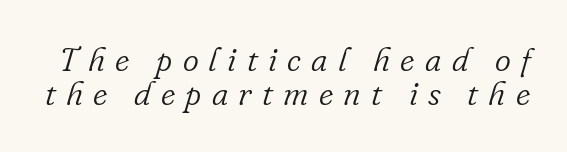
Think standard paragraph weight, or any step lighter than that. Compared with ordinary roman type, these characters are visibly tilted. Display-style spreading of the glyphs; the letterfit is very open. The lines are packed closely together with very little leading. Quick note: underline off.
